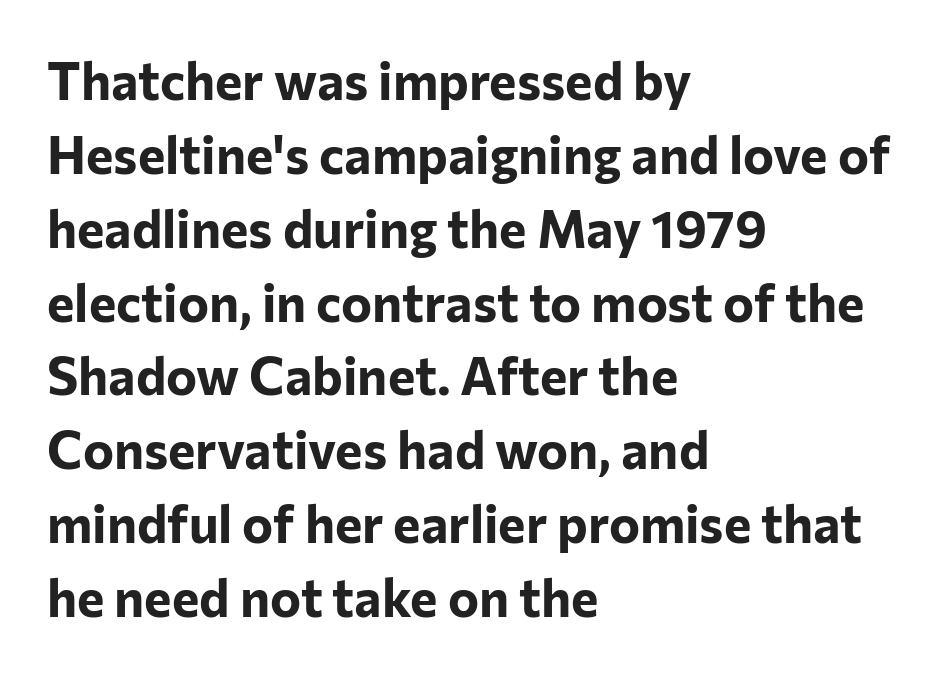
Q: Is the text bold? A: Yes.
Q: Is the text italic (slanted)? A: No, it is upright.
Q: Is the typeface a serif or a sans-serif typeface? A: Sans-serif.
Q: Is the text underlined? A: No.
Q: How is the paragraph aligned? A: Left-aligned.
Q: Is the spacing between letters normal or unusually wide? A: Normal.
Q: Is the spacing between lines tight, normal or loose? A: Normal.
Q: Width (condensed, normal, or wide)? A: Normal.
Q: Stroke contrast? A: Low.
Q: x-height? A: Medium.
Q: Monospaced? A: No.
